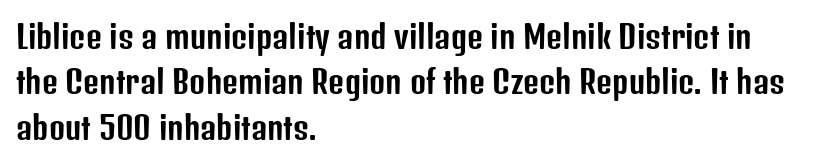
Bare-footed words on every line. Observe the ordinary spacing: letters are neighbours, not strangers. This sample is left-justified, so line endings fall wherever the words run out. Font category for this specimen: sans-serif.
